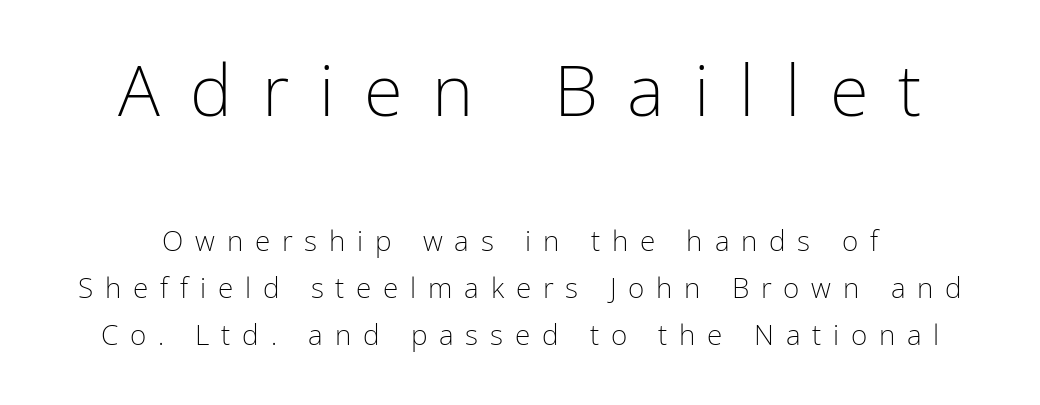
{"serif": "no", "italic": "no", "bold": "no", "weight": "light", "width": "condensed", "stroke_contrast": "low", "x_height": "medium", "monospaced": "no", "underline": "no", "align": "center", "line_spacing": "normal", "line_spacing_ratio": 1.69, "letter_spacing": "wide", "letter_spacing_em": 0.42, "larger_block": "first", "size_ratio": 2.54, "glyph_px": 71}
